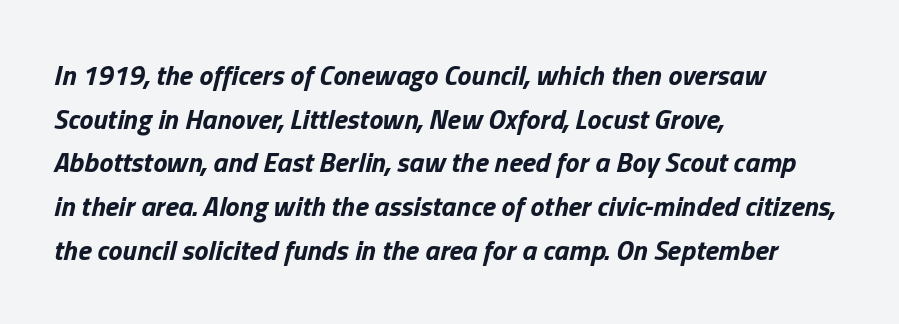
Q: Is the text bold? A: Yes.
Q: Is the text italic (slanted)? A: Yes, it leans right by about 13 degrees.
Q: Is the text underlined? A: No.
Q: How is the paragraph aligned? A: Left-aligned.
Q: Is the spacing between letters normal or unusually wide? A: Normal.
Q: Is the spacing between lines tight, normal or loose? A: Normal.
Q: Width (condensed, normal, or wide)? A: Normal.
Q: Stroke contrast? A: Low.
Q: x-height? A: Medium.
Q: Monospaced? A: No.
